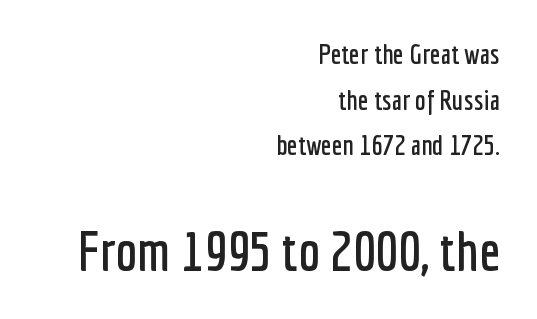
{"serif": "no", "italic": "no", "width": "condensed", "stroke_contrast": "low", "x_height": "medium", "monospaced": "no", "underline": "no", "align": "right", "line_spacing": "normal", "line_spacing_ratio": 1.63, "letter_spacing": "normal", "letter_spacing_em": 0.0, "larger_block": "second", "size_ratio": 1.96, "glyph_px": 55}
